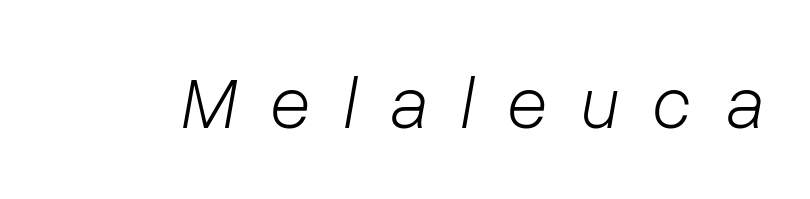
The image shows 74 px light type, italic (leaning right); set unusually wide letter spacing (+0.46 em), not underlined; low stroke contrast and a medium x-height.
